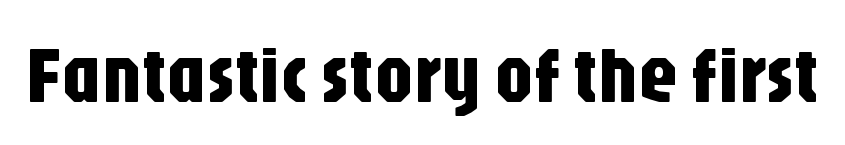
{"serif": "no", "italic": "no", "width": "condensed", "stroke_contrast": "low", "x_height": "large", "monospaced": "no", "underline": "no", "letter_spacing": "normal", "letter_spacing_em": 0.0, "glyph_px": 79}
